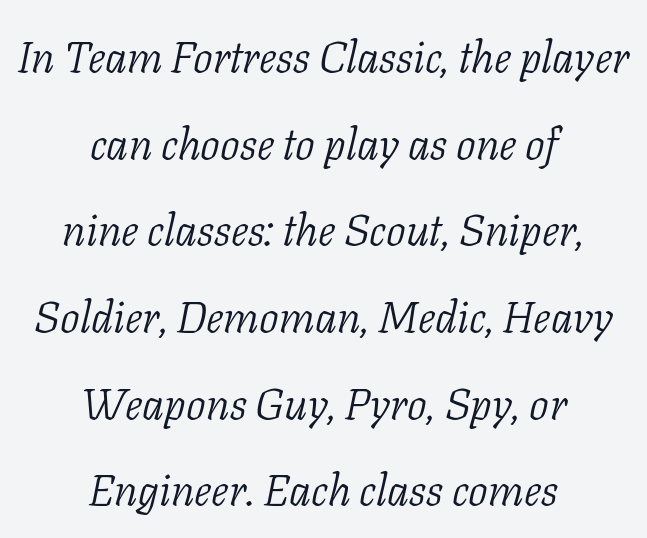
Do the characters align in a grid? No, the font is proportional. Compared with a typical body face, this is equally light or lighter still. The lines in this sample share a center point and differ in where they start and stop. Is there much room between lines? Yes — plenty of vertical air separates them.
